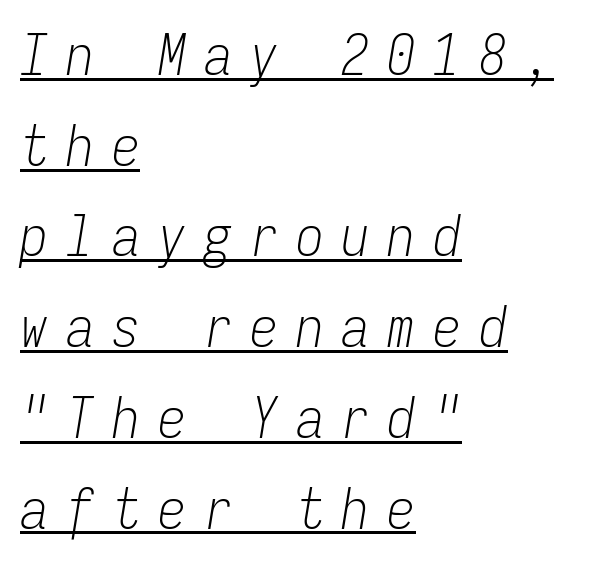
Q: Is the text bold? A: No.
Q: Is the text italic (slanted)? A: Yes, it leans right by about 9 degrees.
Q: Is the text underlined? A: Yes.
Q: How is the paragraph aligned? A: Left-aligned.
Q: Is the spacing between letters normal or unusually wide? A: Unusually wide.
Q: Is the spacing between lines tight, normal or loose? A: Normal.
Q: Width (condensed, normal, or wide)? A: Condensed.
Q: Stroke contrast? A: Low.
Q: x-height? A: Medium.
Q: Monospaced? A: Yes.
